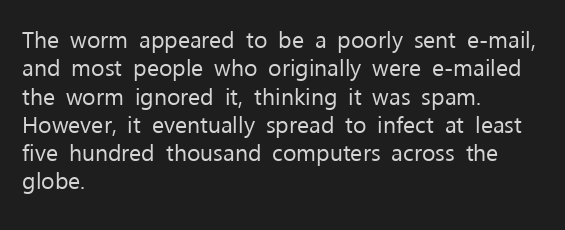
The image shows 23 px text type, upright; set left-aligned, line spacing 1.23x, normal letter spacing, not underlined.
